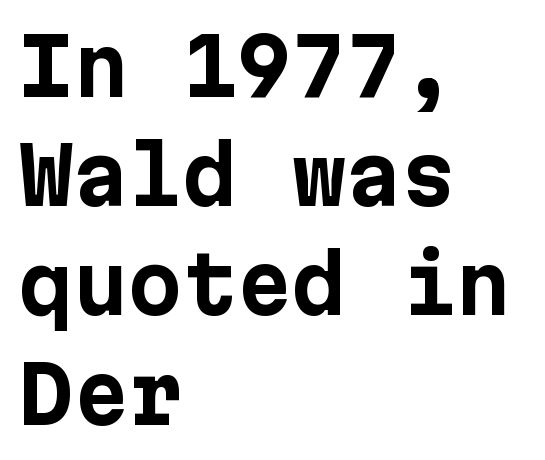
The image shows 78 px bold sans-serif type, upright; set left-aligned, normal line spacing (1.4x), normal letter spacing, not underlined; low stroke contrast and a medium x-height.
